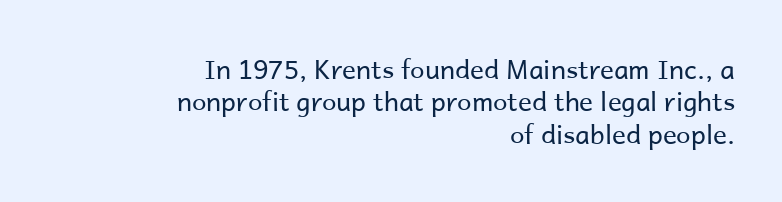
Q: Is the text bold? A: No.
Q: Is the text italic (slanted)? A: No, it is upright.
Q: Is the text underlined? A: No.
Q: How is the paragraph aligned? A: Right-aligned.
Q: Is the spacing between letters normal or unusually wide? A: Normal.
Q: Is the spacing between lines tight, normal or loose? A: Normal.
